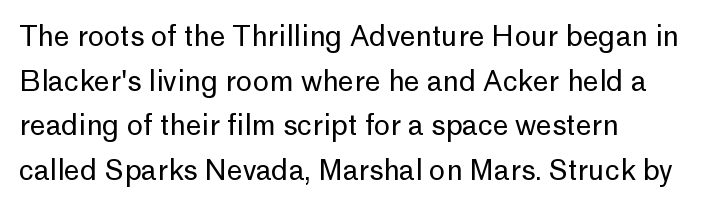
The image shows 28 px regular-weight sans-serif type, upright; set left-aligned, normal line spacing (1.59x), normal letter spacing, not underlined; low stroke contrast and a medium x-height.
